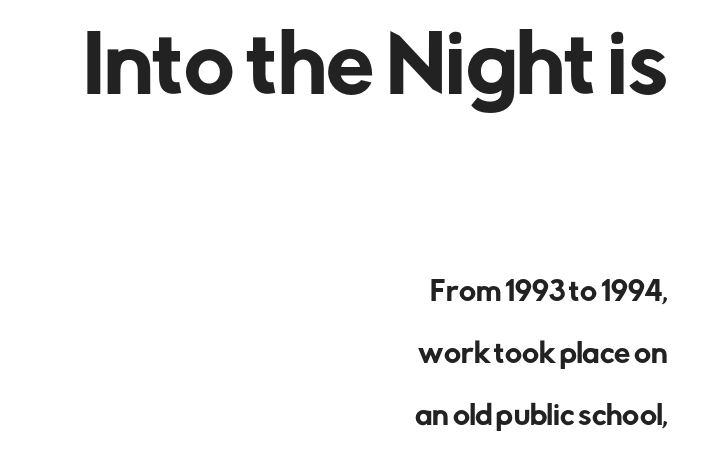
{"serif": "no", "italic": "no", "width": "normal", "stroke_contrast": "low", "x_height": "medium", "monospaced": "no", "underline": "no", "align": "right", "line_spacing": "loose", "line_spacing_ratio": 2.38, "letter_spacing": "normal", "letter_spacing_em": 0.0, "larger_block": "first", "size_ratio": 2.96, "glyph_px": 77}
